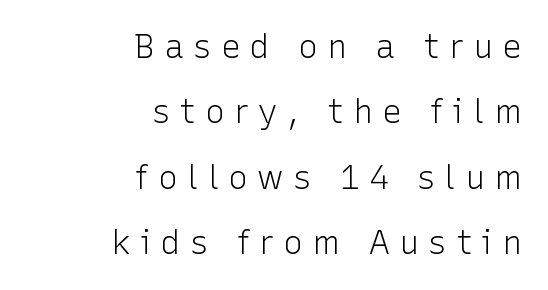
{"serif": "no", "italic": "no", "bold": "no", "weight": "light", "width": "normal", "stroke_contrast": "low", "x_height": "medium", "monospaced": "no", "underline": "no", "align": "right", "line_spacing": "loose", "line_spacing_ratio": 1.98, "letter_spacing": "wide", "letter_spacing_em": 0.28, "glyph_px": 33}
